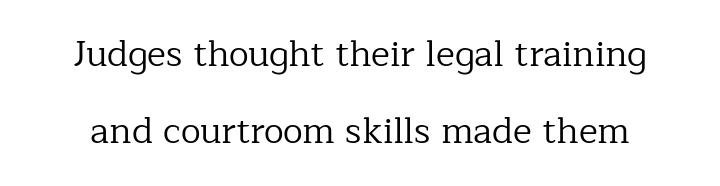
The image shows 36 px regular-weight serif type, upright; set loose line spacing (2.15x), normal letter spacing, not underlined; low stroke contrast and a medium x-height.
